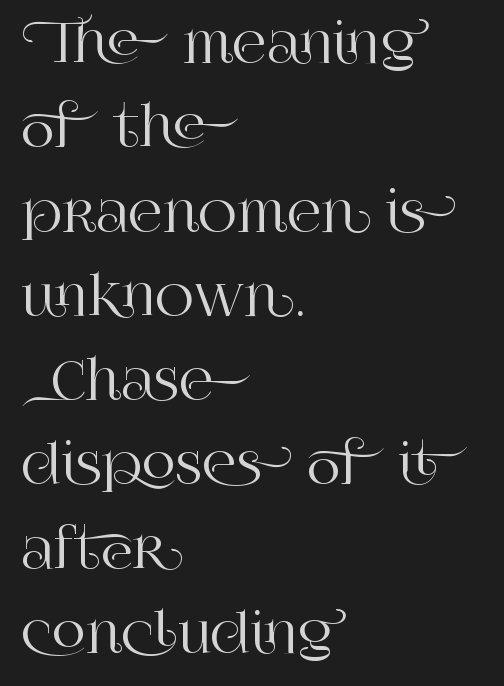
{"serif": "yes", "italic": "no", "width": "normal", "stroke_contrast": "high", "x_height": "large", "monospaced": "no", "underline": "no", "align": "left", "line_spacing": "normal", "line_spacing_ratio": 1.59, "letter_spacing": "normal", "letter_spacing_em": 0.0, "glyph_px": 53}
